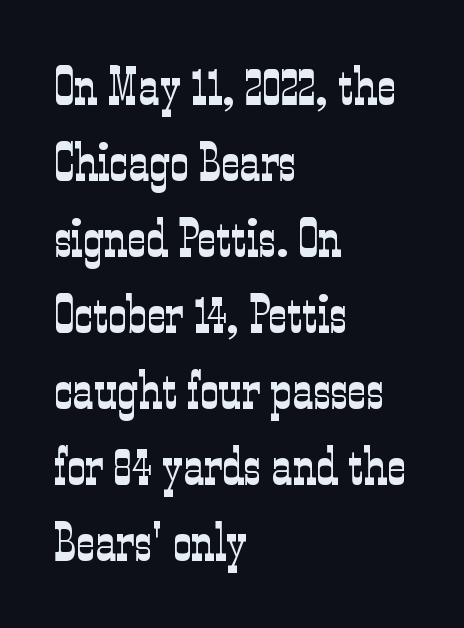
Q: Is the text bold? A: No.
Q: Is the text italic (slanted)? A: No, it is upright.
Q: Is the typeface a serif or a sans-serif typeface? A: Serif.
Q: Is the text underlined? A: No.
Q: How is the paragraph aligned? A: Left-aligned.
Q: Is the spacing between letters normal or unusually wide? A: Normal.
Q: Is the spacing between lines tight, normal or loose? A: Normal.
Q: Width (condensed, normal, or wide)? A: Condensed.
Q: Stroke contrast? A: Low.
Q: x-height? A: Medium.
Q: Monospaced? A: No.
